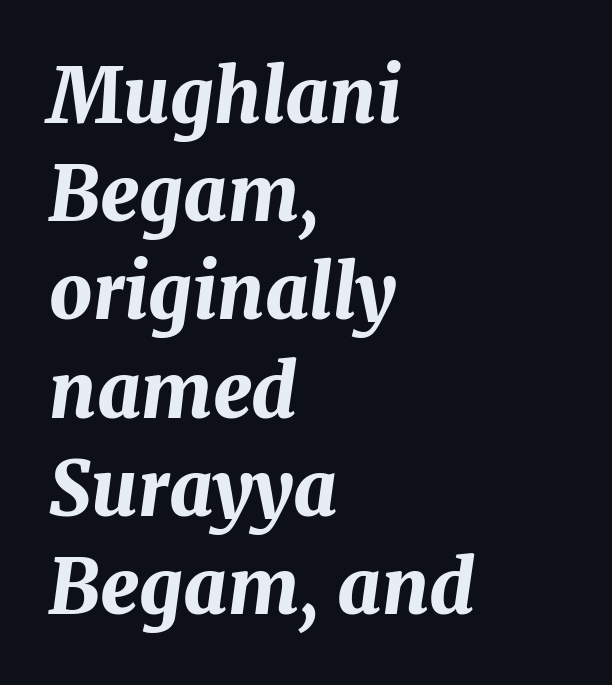
Letters rest on an invisible, unmarked baseline. Regular leading. As a designer I'd log this as weight 700, bold. These lines are rendered in a variable-pitch font. Layout note: lines flush left.
